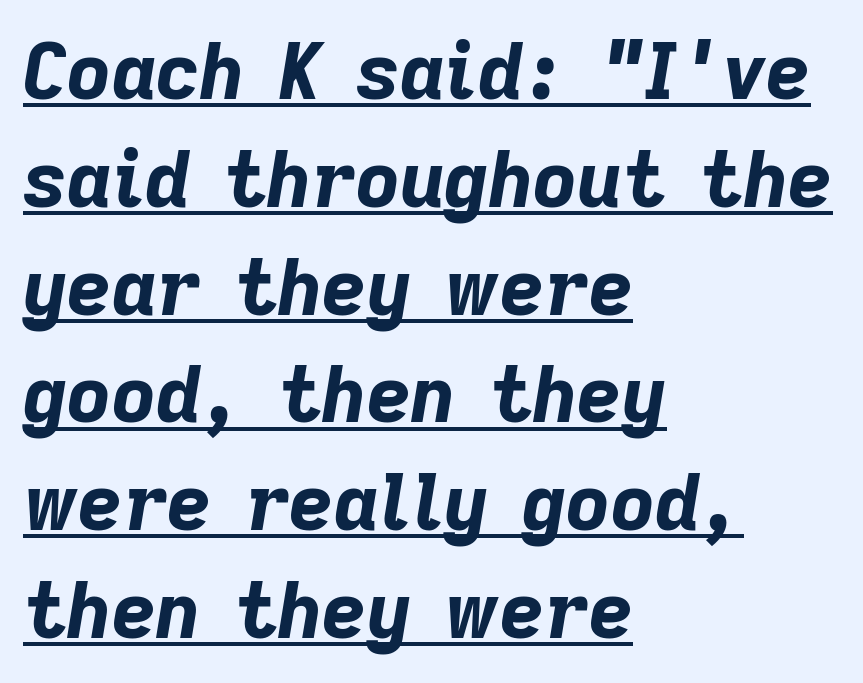
{"italic": "yes", "lean": "right", "slant_degrees": 9, "bold": "yes", "weight": "bold", "width": "normal", "stroke_contrast": "low", "x_height": "medium", "monospaced": "no", "underline": "yes", "align": "left", "line_spacing": "normal", "line_spacing_ratio": 1.4, "letter_spacing": "normal", "letter_spacing_em": 0.0, "glyph_px": 77}
